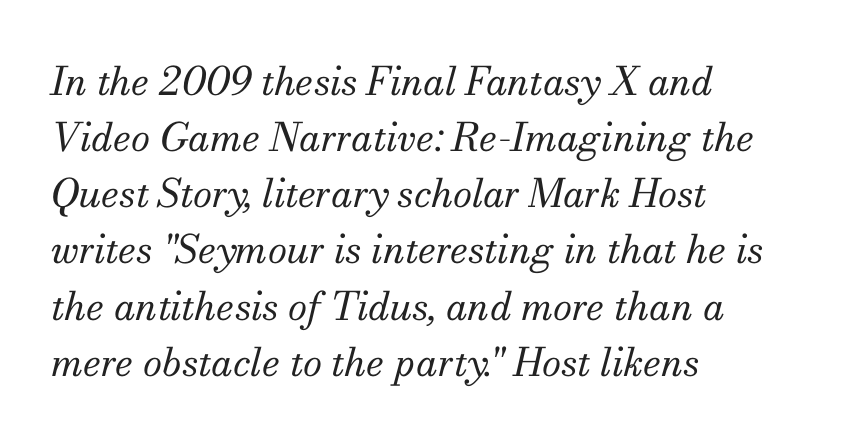
The image shows 39 px regular-weight serif type, italic (leaning right); set left-aligned, normal line spacing (1.44x), normal letter spacing, not underlined; medium stroke contrast and a small x-height.
